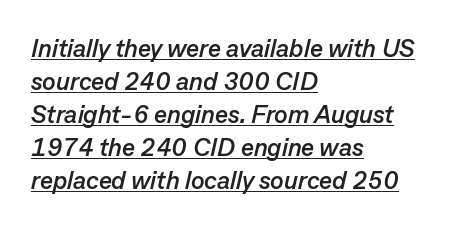
The whole block is typeset with a tilt. Leftover space on each line is placed entirely after the last word. Tracking value appears to be zero — textbook default spacing. The strokes are fattened all the way to bold. The lines sit at an ordinary, default distance from one another.
